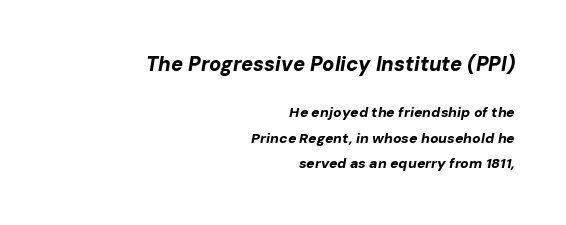
Q: Is the text bold? A: Yes.
Q: Is the text italic (slanted)? A: Yes, it leans right by about 10 degrees.
Q: Is the text underlined? A: No.
Q: How is the paragraph aligned? A: Right-aligned.
Q: Is the spacing between letters normal or unusually wide? A: Normal.
Q: Which block of text is set in a larger size, the first (top) or the second (bottom)? A: The first (top) one.
